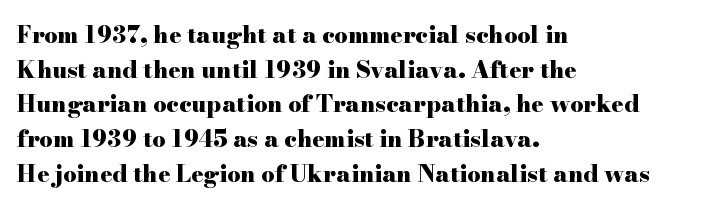
{"italic": "no", "bold": "yes", "underline": "no", "align": "left", "line_spacing": "normal", "line_spacing_ratio": 1.51, "letter_spacing": "normal", "letter_spacing_em": 0.0, "glyph_px": 23}
